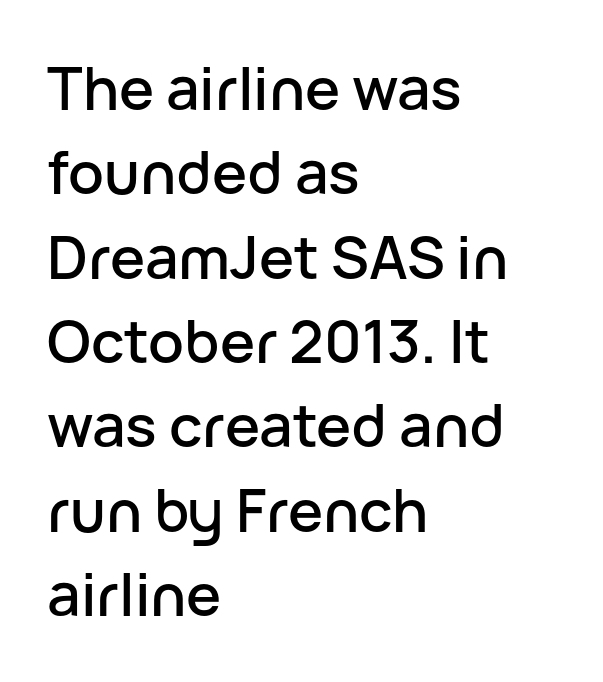
{"serif": "no", "italic": "no", "width": "normal", "stroke_contrast": "low", "x_height": "medium", "monospaced": "no", "underline": "no", "align": "left", "line_spacing": "normal", "line_spacing_ratio": 1.43, "letter_spacing": "normal", "letter_spacing_em": 0.0, "glyph_px": 59}
